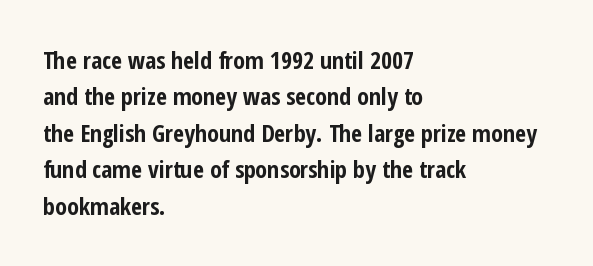
The image shows 24 px bold type, upright; set left-aligned, normal line spacing (1.52x), normal letter spacing, not underlined.
